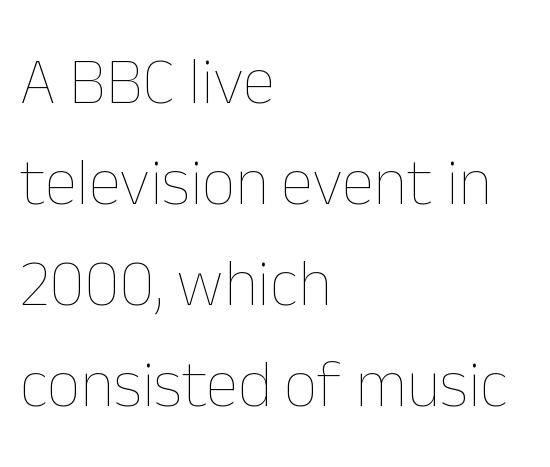
The image shows 66 px thin type, upright; set left-aligned, normal line spacing (1.53x), normal letter spacing, not underlined; low stroke contrast and a medium x-height.
